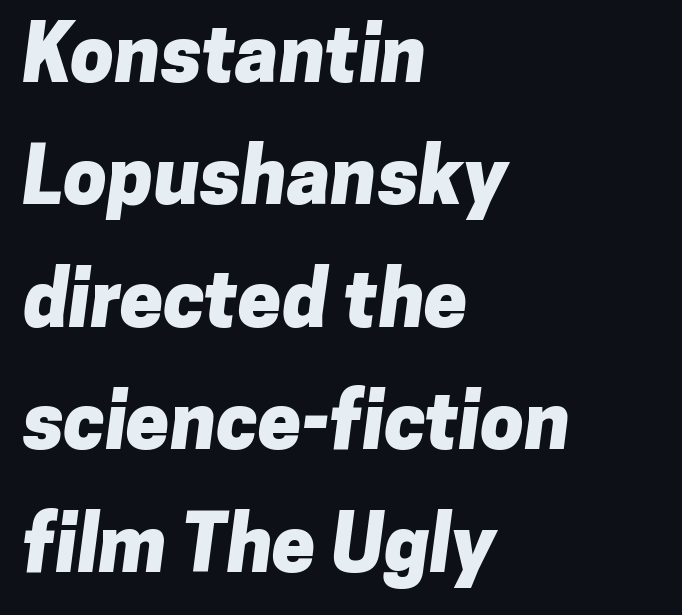
The image shows 78 px heavy sans-serif type; set left-aligned, normal line spacing (1.57x), normal letter spacing, not underlined; low stroke contrast and a medium x-height.
